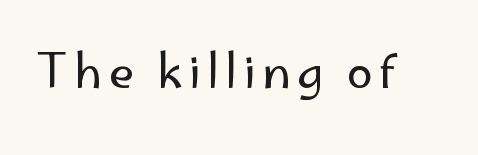
{"serif": "no", "italic": "no", "bold": "no", "weight": "regular", "width": "normal", "stroke_contrast": "low", "x_height": "small", "monospaced": "no", "underline": "no", "glyph_px": 47}
